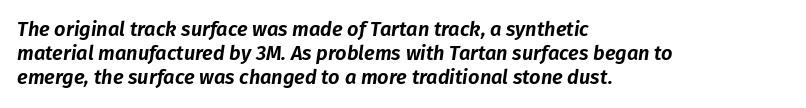
Q: Is the text italic (slanted)? A: Yes, it leans right by about 8 degrees.
Q: Is the text underlined? A: No.
Q: How is the paragraph aligned? A: Left-aligned.
Q: Is the spacing between letters normal or unusually wide? A: Normal.
